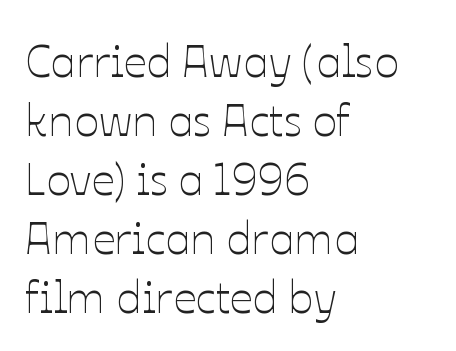
The area under the type is left untouched. Summary of vertical rhythm: regular, with standard interline spacing. Nobody touched the tracking dial on this one. Proportional: the letters do not fall into vertical columns. No extra ink here — the face is not bold.
